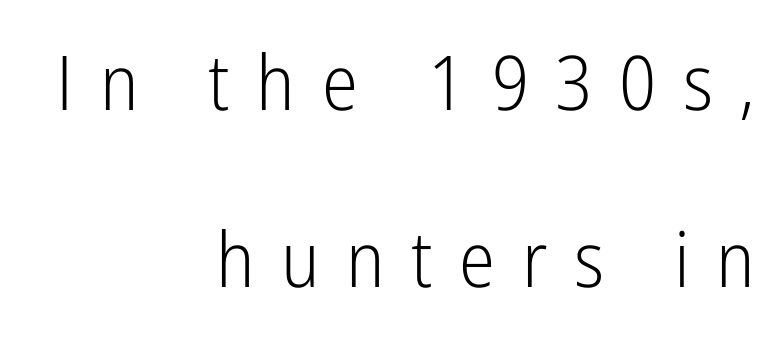
Students, note that the glyphs here are deliberately spaced far apart. Letters have the restrained weight of plain body copy at most. The leading is generous, giving the passage an open texture. This sample is right-justified, so line beginnings fall wherever the words allow. Is this a sans? Yes — the strokes have no serifs.
